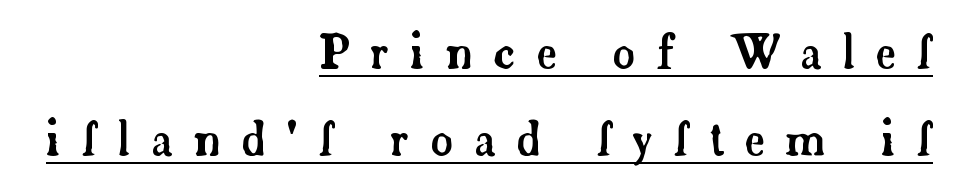
Varying glyph widths throughout — classic text-font behaviour. These lines were composed using upright roman letters. The rendering anchors every line to the right-hand side. The block of text is sparse from top to bottom, with ample space between rows.
